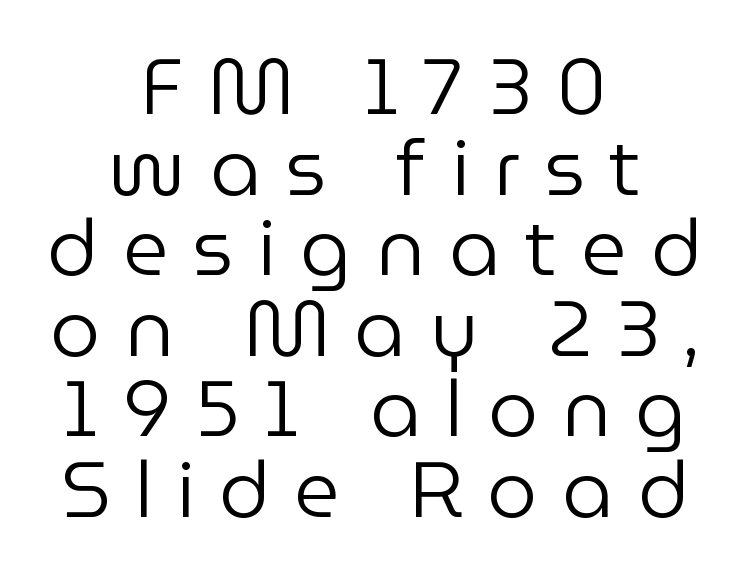
Q: Is the text bold? A: No.
Q: Is the text italic (slanted)? A: No, it is upright.
Q: Is the typeface a serif or a sans-serif typeface? A: Sans-serif.
Q: Is the text underlined? A: No.
Q: How is the paragraph aligned? A: Centered.
Q: Is the spacing between letters normal or unusually wide? A: Unusually wide.
Q: Is the spacing between lines tight, normal or loose? A: Tight.
Q: Width (condensed, normal, or wide)? A: Normal.
Q: Stroke contrast? A: Low.
Q: x-height? A: Medium.
Q: Monospaced? A: No.
